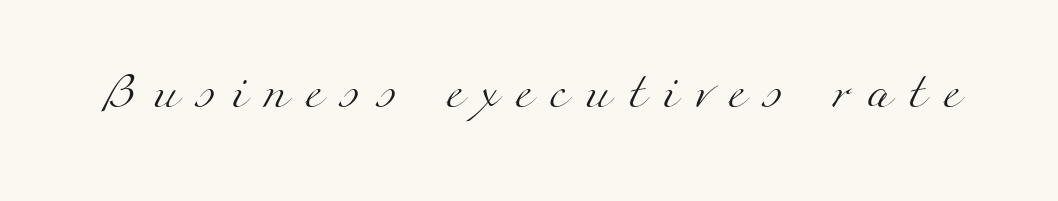
The image shows 37 px light, wide type; set unusually wide letter spacing (+0.49 em), not underlined; medium stroke contrast and a small x-height.
